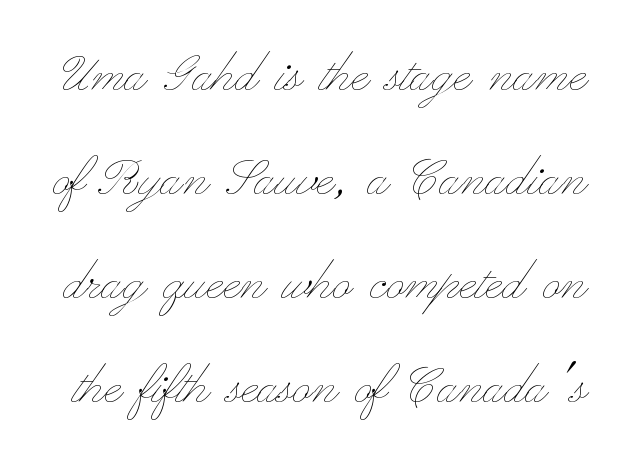
The image shows 62 px thin, wide type; set normal line spacing (1.68x), normal letter spacing, not underlined; low stroke contrast and a small x-height.
